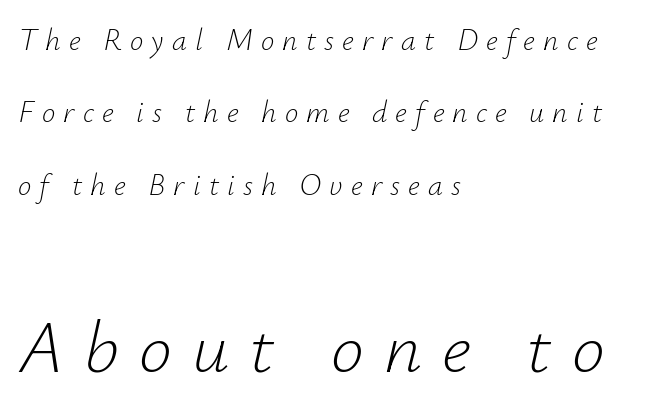
Q: Is the text bold? A: No.
Q: Is the text italic (slanted)? A: Yes, it leans right by about 12 degrees.
Q: Is the text underlined? A: No.
Q: How is the paragraph aligned? A: Left-aligned.
Q: Is the spacing between letters normal or unusually wide? A: Unusually wide.
Q: Is the spacing between lines tight, normal or loose? A: Loose.
Q: Which block of text is set in a larger size, the first (top) or the second (bottom)? A: The second (bottom) one.
Q: Width (condensed, normal, or wide)? A: Normal.
Q: Stroke contrast? A: Low.
Q: x-height? A: Small.
Q: Monospaced? A: No.
